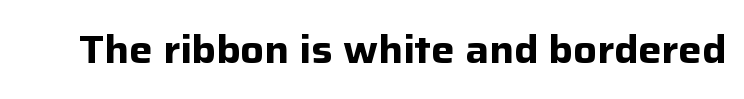
Q: Is the text bold? A: Yes.
Q: Is the text italic (slanted)? A: No, it is upright.
Q: Is the typeface a serif or a sans-serif typeface? A: Sans-serif.
Q: Is the text underlined? A: No.
Q: Is the spacing between letters normal or unusually wide? A: Normal.
Q: Width (condensed, normal, or wide)? A: Normal.
Q: Stroke contrast? A: Low.
Q: x-height? A: Medium.
Q: Monospaced? A: No.
